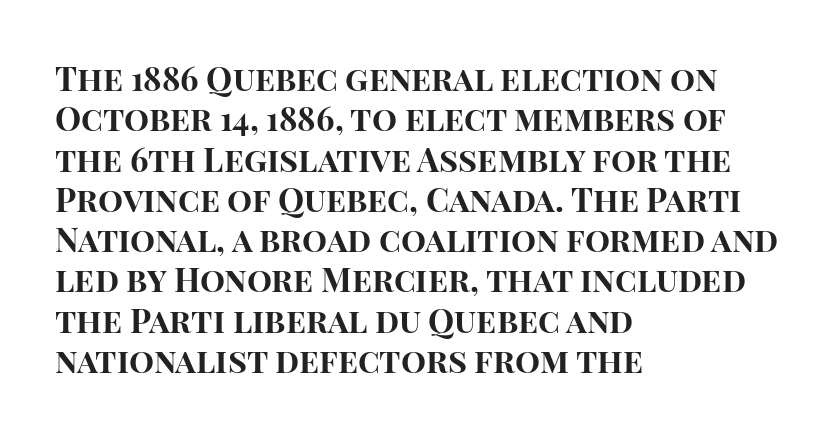
{"serif": "no", "italic": "no", "bold": "yes", "weight": "bold", "width": "normal", "stroke_contrast": "high", "x_height": "large", "monospaced": "no", "underline": "no", "align": "left", "line_spacing_ratio": 1.22, "letter_spacing": "normal", "letter_spacing_em": 0.0, "glyph_px": 33}
